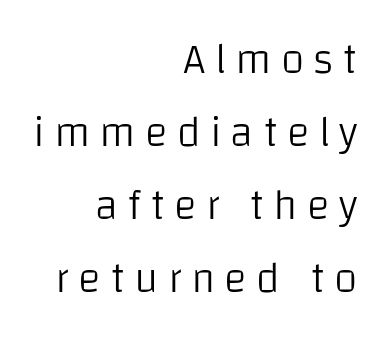
The image shows 43 px light sans-serif type, upright; set right-aligned, normal line spacing (1.7x), unusually wide letter spacing (+0.21 em), not underlined; low stroke contrast and a large x-height.
